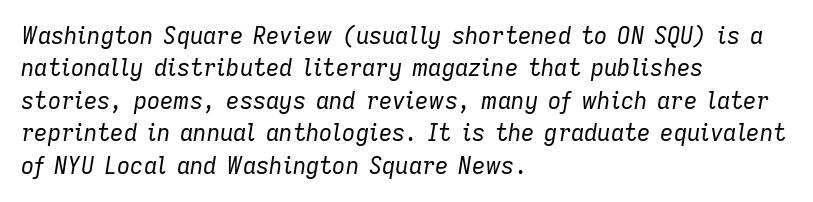
{"italic": "yes", "lean": "right", "slant_degrees": 9, "bold": "no", "underline": "no", "align": "left", "line_spacing": "normal", "line_spacing_ratio": 1.41, "letter_spacing": "normal", "letter_spacing_em": 0.0, "glyph_px": 23}
